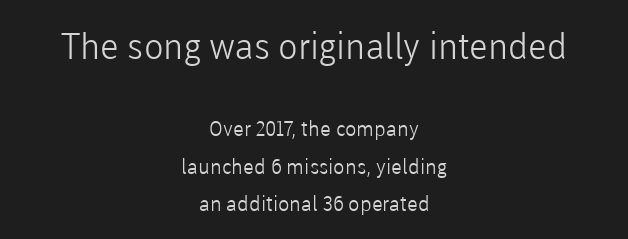
{"serif": "no", "italic": "no", "bold": "no", "weight": "light", "width": "normal", "stroke_contrast": "low", "x_height": "medium", "monospaced": "no", "underline": "no", "align": "center", "line_spacing_ratio": 1.79, "letter_spacing": "normal", "letter_spacing_em": 0.0, "larger_block": "first", "size_ratio": 1.71, "glyph_px": 36}
